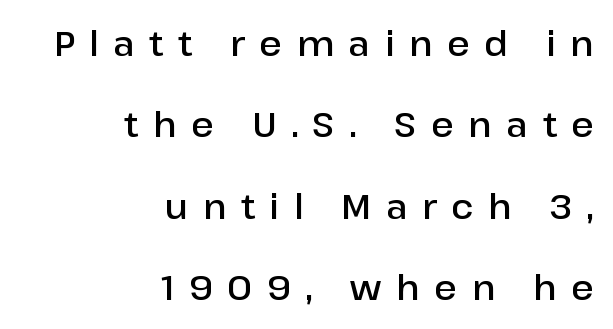
Q: Is the text bold? A: Semi-bold.
Q: Is the text italic (slanted)? A: No, it is upright.
Q: Is the typeface a serif or a sans-serif typeface? A: Sans-serif.
Q: Is the text underlined? A: No.
Q: How is the paragraph aligned? A: Right-aligned.
Q: Is the spacing between letters normal or unusually wide? A: Unusually wide.
Q: Is the spacing between lines tight, normal or loose? A: Loose.
Q: Width (condensed, normal, or wide)? A: Normal.
Q: Stroke contrast? A: Low.
Q: x-height? A: Medium.
Q: Monospaced? A: No.
